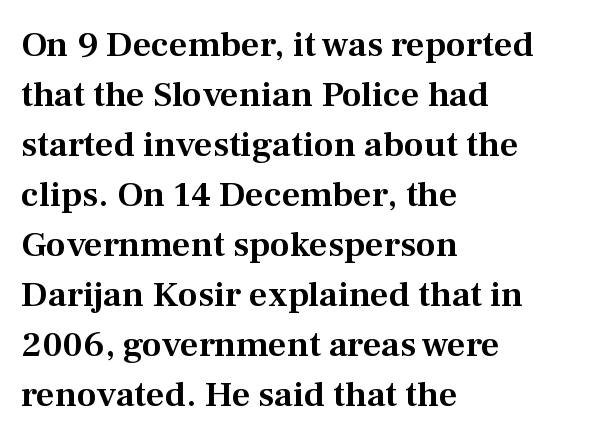
{"serif": "yes", "italic": "no", "width": "normal", "stroke_contrast": "medium", "x_height": "medium", "monospaced": "no", "underline": "no", "align": "left", "line_spacing": "normal", "line_spacing_ratio": 1.39, "letter_spacing": "normal", "letter_spacing_em": 0.0, "glyph_px": 36}
